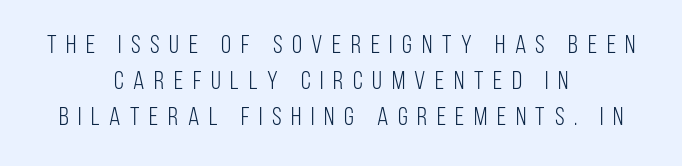
The image shows 26 px text type, upright; set centered, normal line spacing (1.39x), unusually wide letter spacing (+0.37 em), not underlined.
